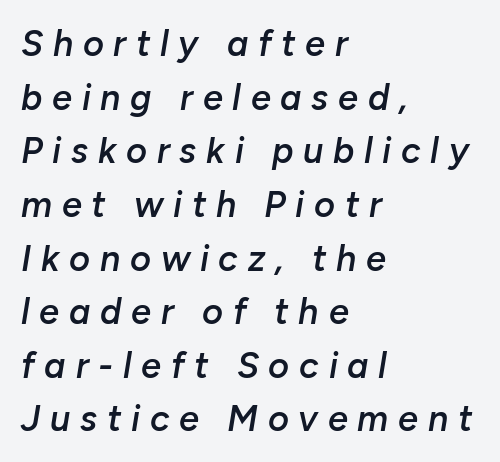
Each new line begins a customary step beneath the previous one. The face used here has a pronounced slope to its letters. What stands out about the letter spacing? Its width — letters are far apart. These words are printed semibold, heavier than regular yet not bold.
